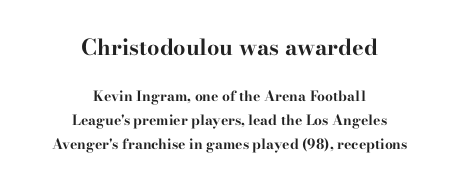
{"italic": "no", "bold": "yes", "underline": "no", "align": "center", "line_spacing_ratio": 1.71, "letter_spacing": "normal", "letter_spacing_em": 0.0, "larger_block": "first", "size_ratio": 1.57, "glyph_px": 22}
